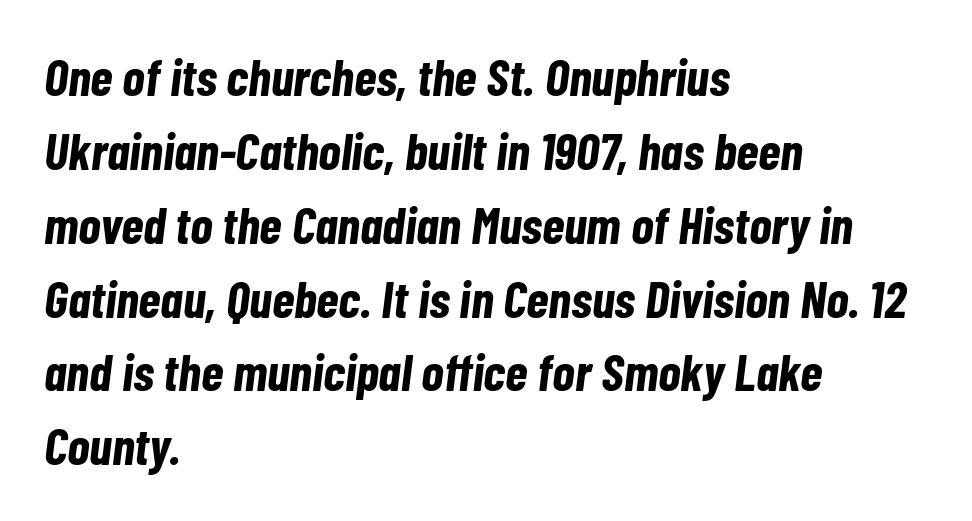
The specimen omits any rule beneath the text block's lines. Each letter keeps its own natural width here, so spacing adapts to shape. This is heavy type, rendered in bold. The face used here has a pronounced slope to its letters. Vertical spacing — default. Is the block centered? No — it sits flush against the left margin.
